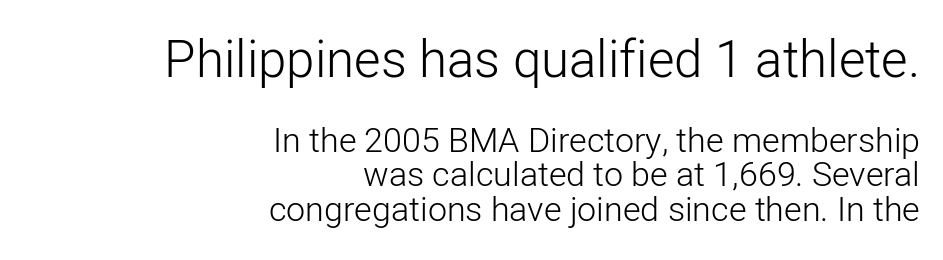
{"serif": "no", "italic": "no", "bold": "no", "weight": "light", "width": "normal", "stroke_contrast": "low", "x_height": "medium", "monospaced": "no", "underline": "no", "align": "right", "line_spacing": "tight", "line_spacing_ratio": 1.02, "letter_spacing": "normal", "letter_spacing_em": 0.0, "larger_block": "first", "size_ratio": 1.5, "glyph_px": 51}
